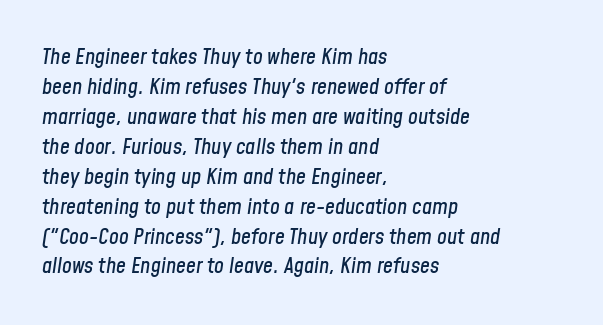
Q: Is the text italic (slanted)? A: Yes, it leans right by about 8 degrees.
Q: Is the text underlined? A: No.
Q: How is the paragraph aligned? A: Left-aligned.
Q: Is the spacing between letters normal or unusually wide? A: Normal.
Q: Is the spacing between lines tight, normal or loose? A: Normal.
